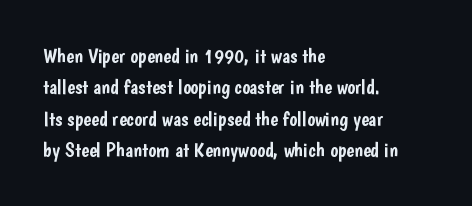
The image shows 21 px text type, upright; set left-aligned, normal line spacing (1.49x), normal letter spacing, not underlined.
